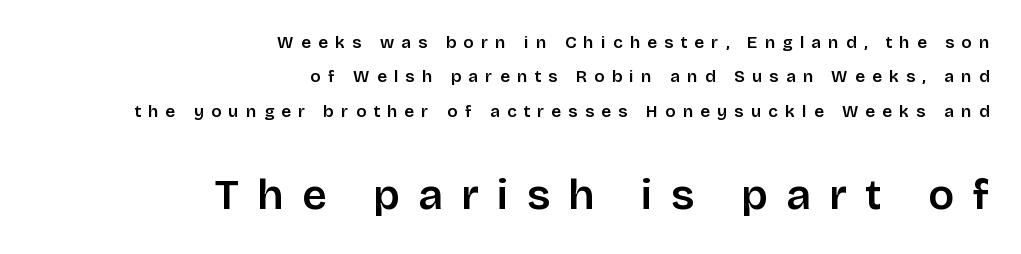
{"serif": "no", "italic": "no", "bold": "semi", "weight": "semibold", "width": "normal", "stroke_contrast": "low", "x_height": "large", "monospaced": "no", "underline": "no", "align": "right", "line_spacing": "loose", "line_spacing_ratio": 2.02, "letter_spacing": "wide", "letter_spacing_em": 0.43, "larger_block": "second", "size_ratio": 2.53, "glyph_px": 43}
